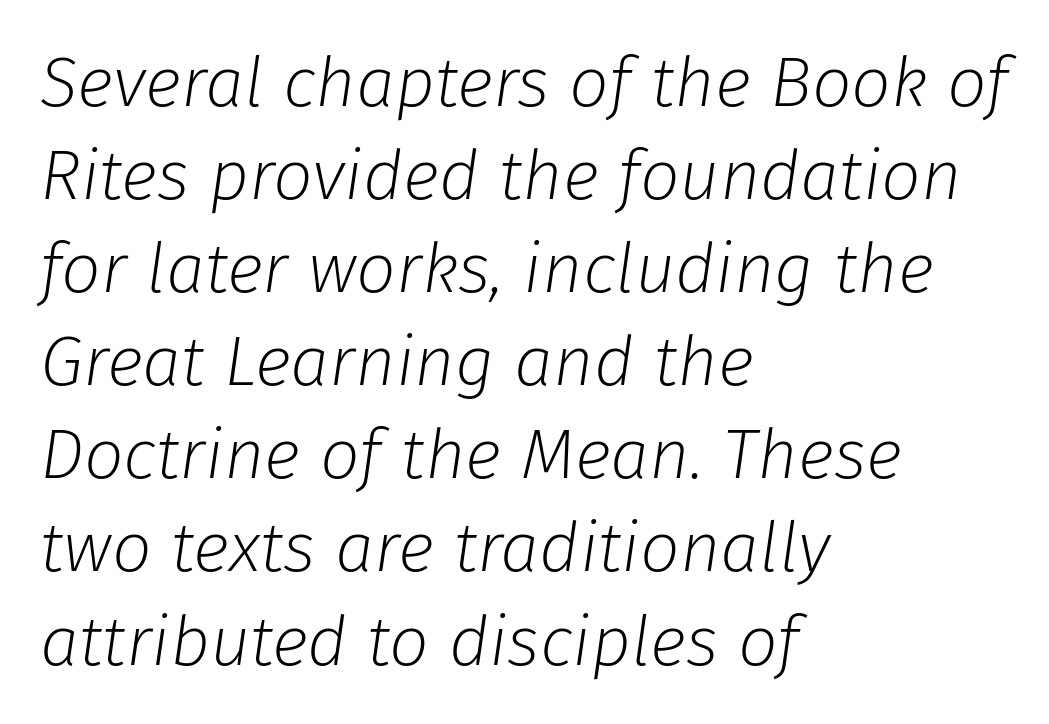
Here the designer chose a conventional face with non-uniform glyph widths. Any mark beneath the type? The region is blank. Successive baselines arrive at the customary interval. A light-to-regular cut is what we see here. In terms of letterspacing, this is plain default setting. Where is the straight margin? On the left.
